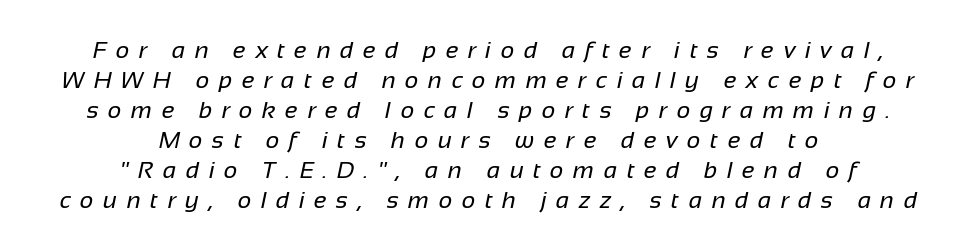
The image shows 24 px text type; set centered, normal line spacing (1.25x), unusually wide letter spacing (+0.39 em), not underlined.
